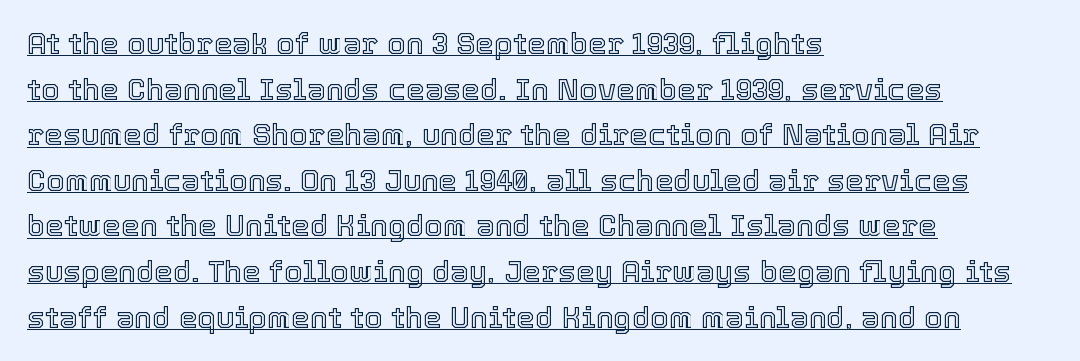
Proportional: the letters do not fall into vertical columns. Compared with undecorated copy, this sample adds a rule below the words. The lines sit at an ordinary, default distance from one another. These lines keep a tight, regular rhythm from letter to letter.
